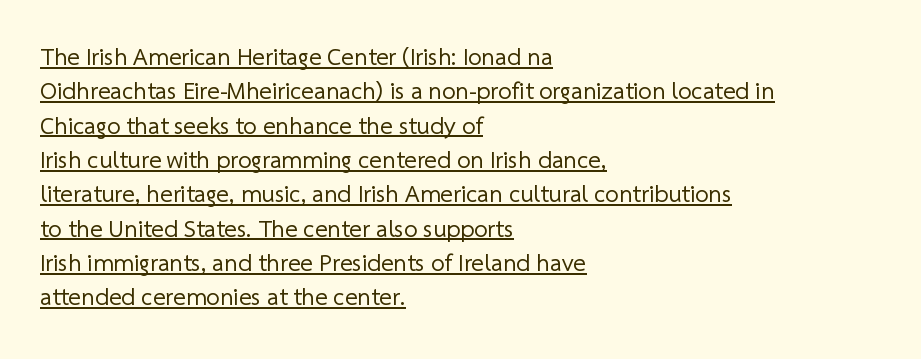
{"bold": "no", "underline": "yes", "align": "left", "line_spacing": "normal", "line_spacing_ratio": 1.43, "letter_spacing": "normal", "letter_spacing_em": 0.0, "glyph_px": 24}
